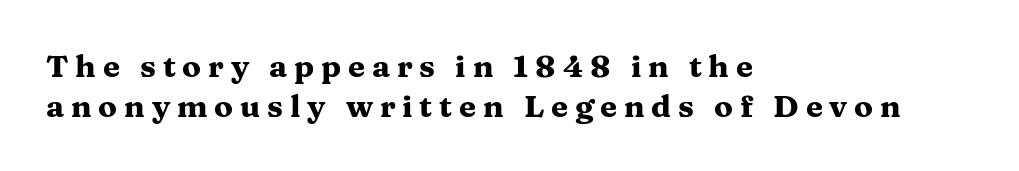
Spacing verdict: proportional, widths tailored to each character. This rendering employs a face with finishing strokes, i.e., a serif. The passage shown has open, widely tracked lettering throughout. A dark, heavy texture on the line: the type is bold.
